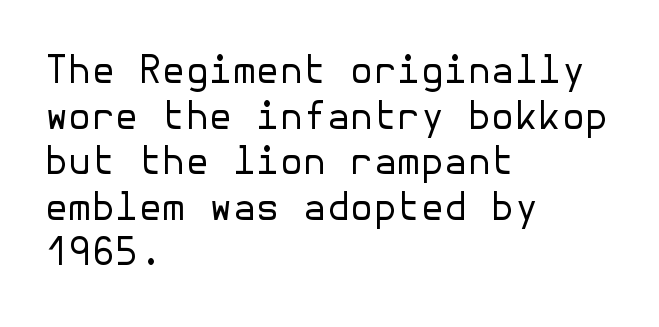
Casual observation: everything's shoved over to the left. You can tell from the bare stems that sans-serif type was used. Stems here are at most as thick as an everyday book face. The gap between lines stays unmarked. The axis of the letterforms is exactly vertical.
